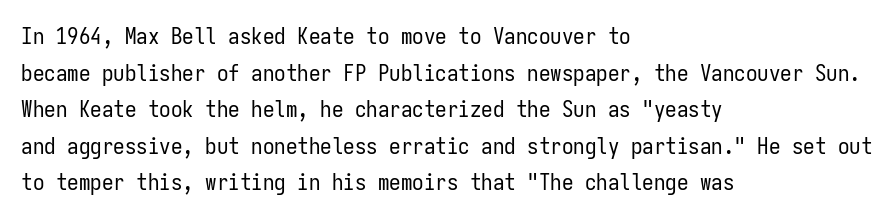
Q: Is the text bold? A: No.
Q: Is the text italic (slanted)? A: No, it is upright.
Q: Is the text underlined? A: No.
Q: How is the paragraph aligned? A: Left-aligned.
Q: Is the spacing between letters normal or unusually wide? A: Normal.
Q: Is the spacing between lines tight, normal or loose? A: Normal.
